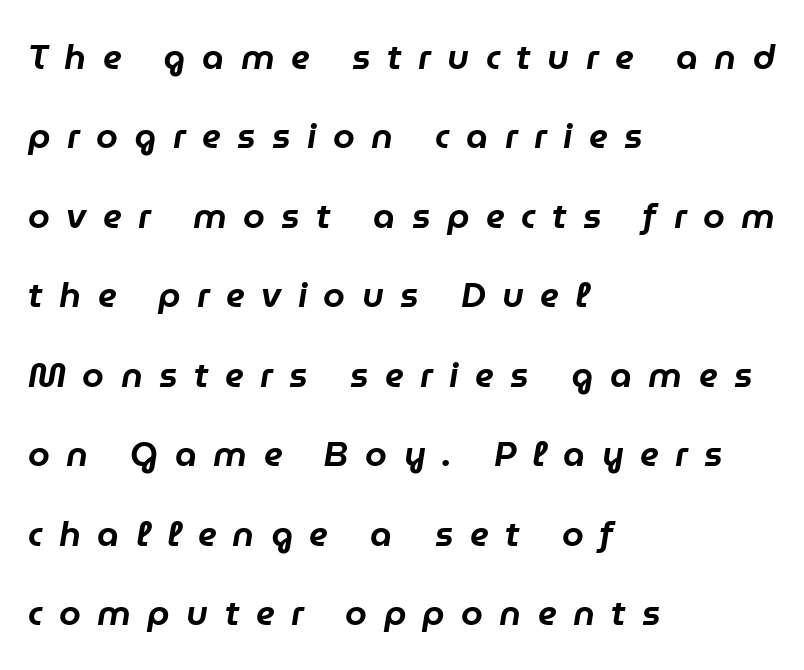
The image shows 35 px text type, italic (leaning right); set left-aligned, loose line spacing (2.27x), unusually wide letter spacing (+0.47 em), not underlined; low stroke contrast and a medium x-height.
